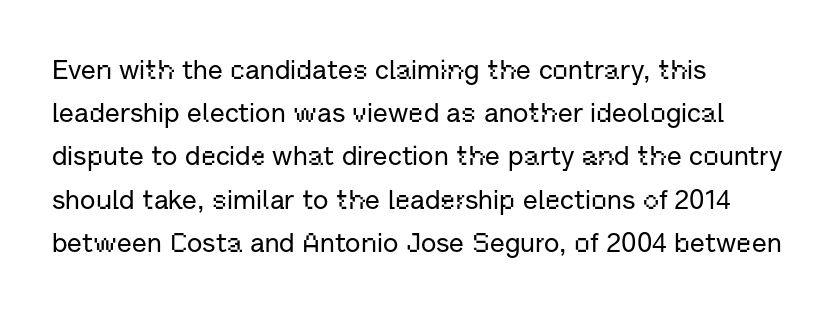
Q: Is the text italic (slanted)? A: No, it is upright.
Q: Is the text underlined? A: No.
Q: How is the paragraph aligned? A: Left-aligned.
Q: Is the spacing between letters normal or unusually wide? A: Normal.
Q: Is the spacing between lines tight, normal or loose? A: Normal.
